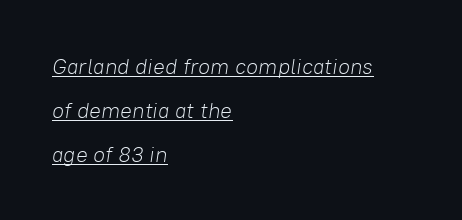
The image shows 22 px text type, italic (leaning right); set left-aligned, loose line spacing (1.99x), normal letter spacing, underlined.
